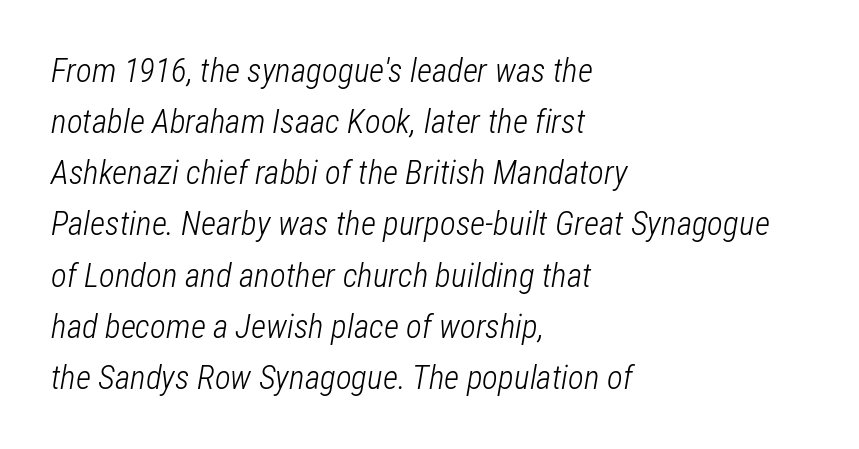
{"italic": "yes", "lean": "right", "slant_degrees": 12, "bold": "no", "weight": "light", "width": "condensed", "stroke_contrast": "low", "x_height": "medium", "monospaced": "no", "underline": "no", "align": "left", "line_spacing": "normal", "line_spacing_ratio": 1.55, "letter_spacing": "normal", "letter_spacing_em": 0.0, "glyph_px": 33}
